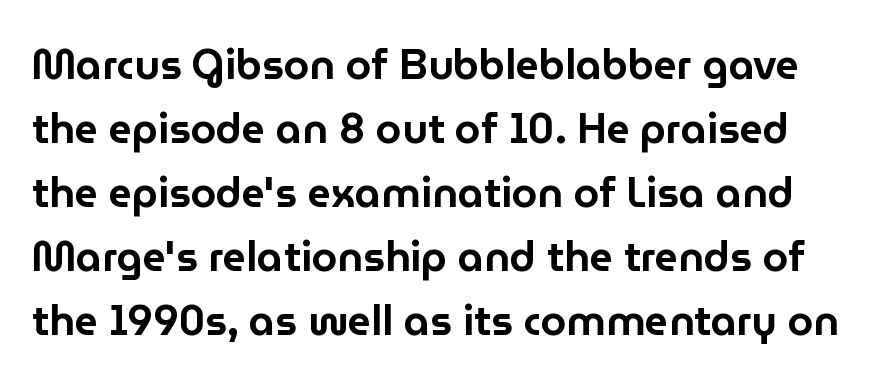
Q: Is the text italic (slanted)? A: No, it is upright.
Q: Is the typeface a serif or a sans-serif typeface? A: Sans-serif.
Q: Is the text underlined? A: No.
Q: Is the spacing between letters normal or unusually wide? A: Normal.
Q: Is the spacing between lines tight, normal or loose? A: Normal.
Q: Width (condensed, normal, or wide)? A: Normal.
Q: Stroke contrast? A: Low.
Q: x-height? A: Medium.
Q: Monospaced? A: No.
